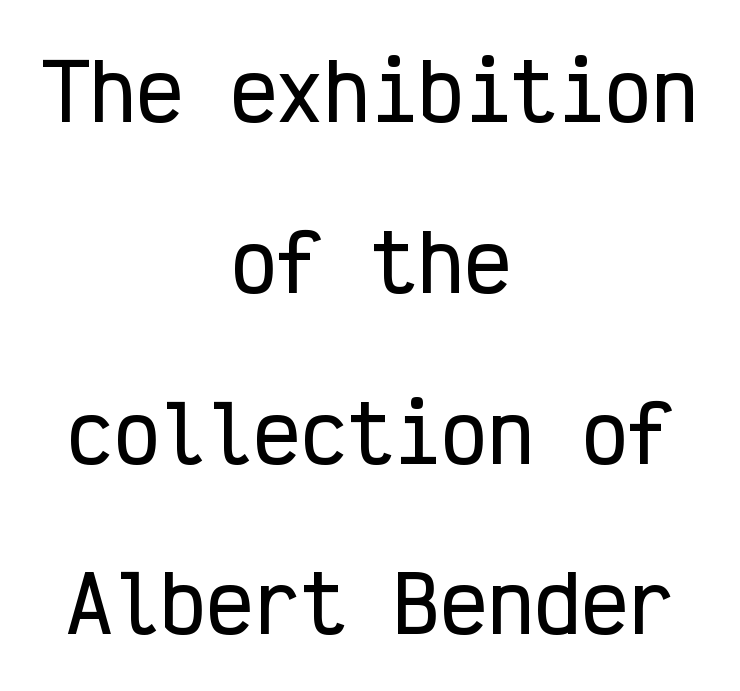
A typesetter would mark this as roman, not italic. You could call the tracking neutral — neither tight nor loose. Unlike a traditional serif, this face leaves its strokes unadorned. Here the designer chose a console-style face with uniform glyph widths.
